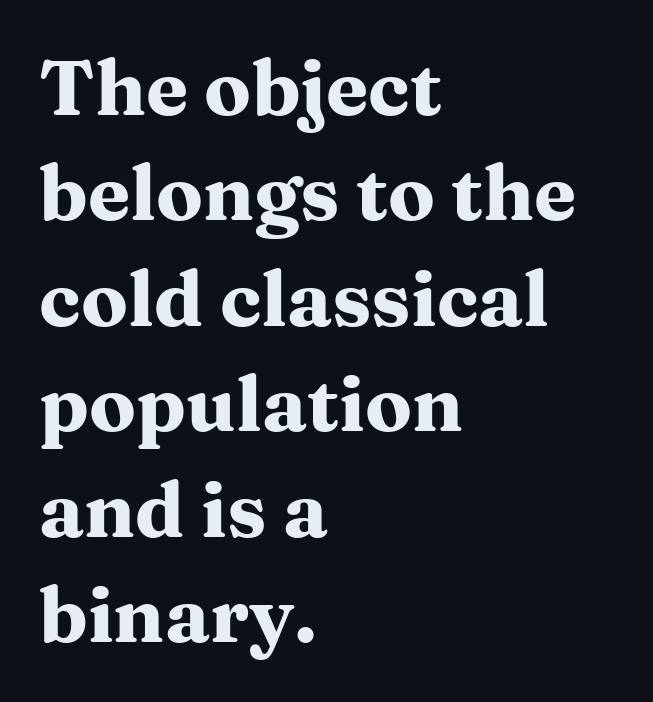
Q: Is the text bold? A: Yes.
Q: Is the text italic (slanted)? A: No, it is upright.
Q: Is the typeface a serif or a sans-serif typeface? A: Serif.
Q: Is the text underlined? A: No.
Q: How is the paragraph aligned? A: Left-aligned.
Q: Is the spacing between letters normal or unusually wide? A: Normal.
Q: Is the spacing between lines tight, normal or loose? A: Normal.
Q: Width (condensed, normal, or wide)? A: Wide.
Q: Stroke contrast? A: Medium.
Q: x-height? A: Medium.
Q: Monospaced? A: No.
